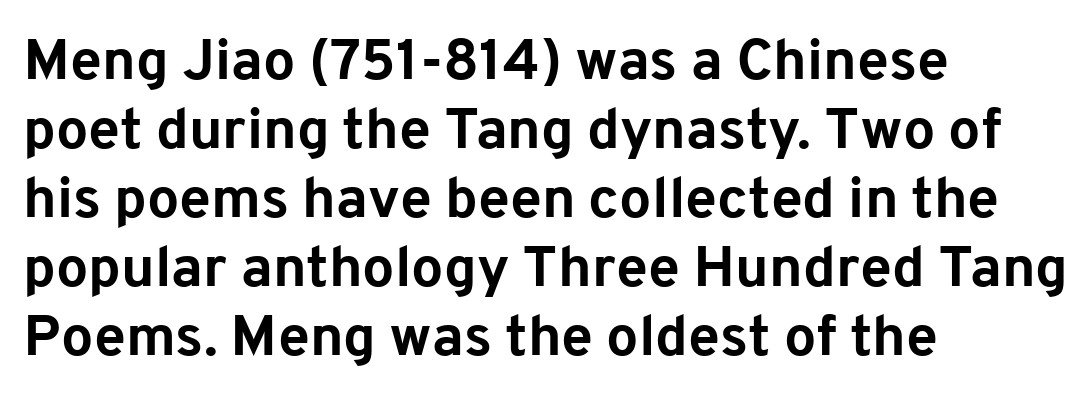
{"serif": "no", "italic": "no", "bold": "yes", "weight": "bold", "width": "normal", "stroke_contrast": "low", "x_height": "medium", "monospaced": "no", "underline": "no", "align": "left", "line_spacing_ratio": 1.21, "letter_spacing": "normal", "letter_spacing_em": 0.0, "glyph_px": 57}
